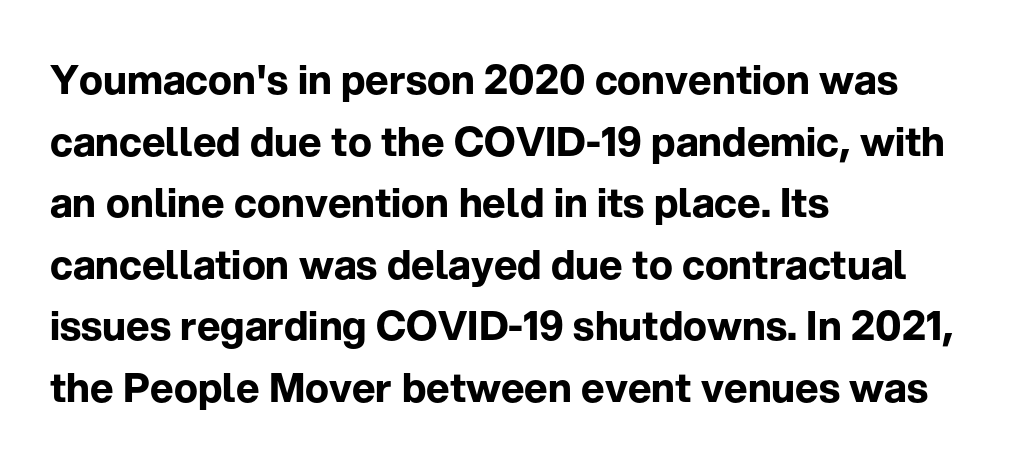
The passage shown has conventional tracking throughout. As a designer I'd log this as weight 700, bold. Type without underlining. Notice how the passage keeps a crisp vertical edge on the left only.
